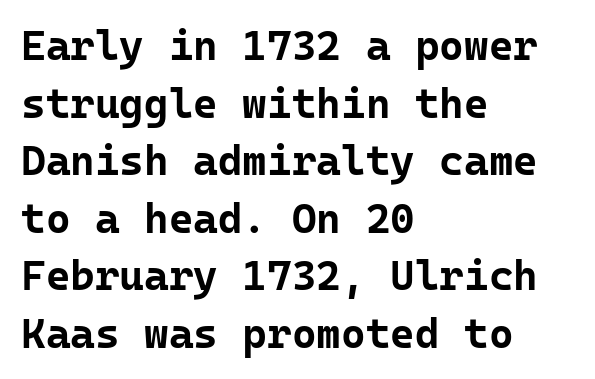
Q: Is the text bold? A: Yes.
Q: Is the text italic (slanted)? A: No, it is upright.
Q: Is the typeface a serif or a sans-serif typeface? A: Sans-serif.
Q: Is the text underlined? A: No.
Q: How is the paragraph aligned? A: Left-aligned.
Q: Is the spacing between letters normal or unusually wide? A: Normal.
Q: Is the spacing between lines tight, normal or loose? A: Normal.
Q: Width (condensed, normal, or wide)? A: Normal.
Q: Stroke contrast? A: Low.
Q: x-height? A: Medium.
Q: Monospaced? A: Yes.
